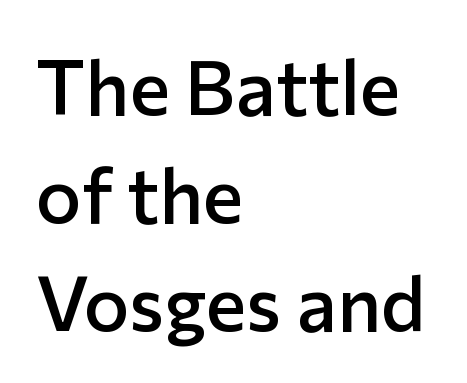
Q: Is the text bold? A: Semi-bold.
Q: Is the text italic (slanted)? A: No, it is upright.
Q: Is the typeface a serif or a sans-serif typeface? A: Sans-serif.
Q: Is the text underlined? A: No.
Q: How is the paragraph aligned? A: Left-aligned.
Q: Is the spacing between letters normal or unusually wide? A: Normal.
Q: Is the spacing between lines tight, normal or loose? A: Normal.
Q: Width (condensed, normal, or wide)? A: Normal.
Q: Stroke contrast? A: Low.
Q: x-height? A: Medium.
Q: Monospaced? A: No.
